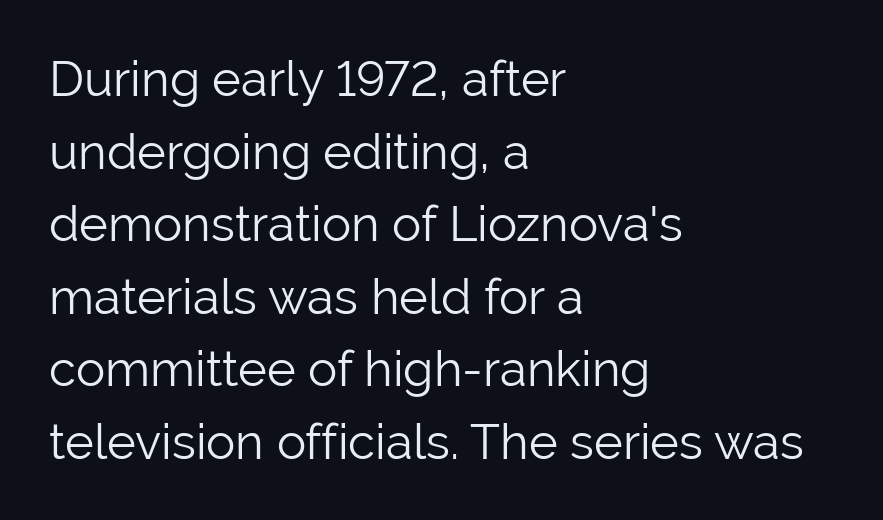
The image shows 49 px light sans-serif type, upright; set left-aligned, normal line spacing (1.48x), normal letter spacing, not underlined; low stroke contrast and a medium x-height.
